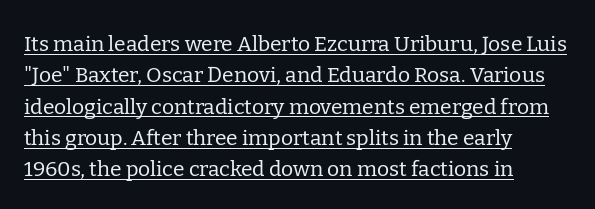
The image shows 21 px text type, upright; set left-aligned, normal line spacing (1.49x), normal letter spacing, underlined.
